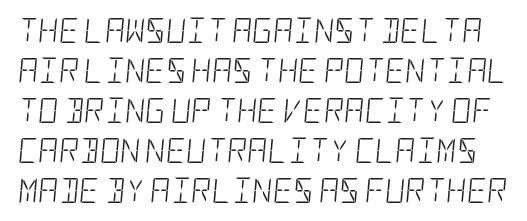
This rendering leaves character spacing at its baseline value. A clean baseline with only descenders dipping below it. Does the lettering tilt? It does — this is italic. Heaviness? Minimal to ordinary, like unemphasized prose.
